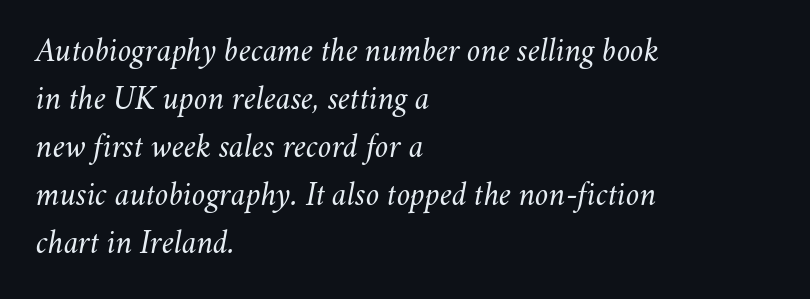
Q: Is the text bold? A: No.
Q: Is the text italic (slanted)? A: Yes, it leans right by about 11 degrees.
Q: Is the text underlined? A: No.
Q: How is the paragraph aligned? A: Left-aligned.
Q: Is the spacing between letters normal or unusually wide? A: Normal.
Q: Is the spacing between lines tight, normal or loose? A: Normal.
Q: Width (condensed, normal, or wide)? A: Normal.
Q: Stroke contrast? A: Medium.
Q: x-height? A: Small.
Q: Monospaced? A: No.
